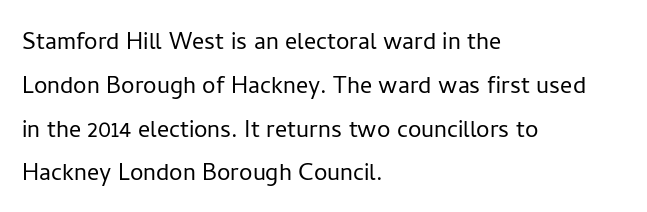
{"serif": "no", "italic": "no", "bold": "no", "weight": "light", "width": "normal", "stroke_contrast": "low", "x_height": "medium", "monospaced": "no", "underline": "no", "align": "left", "line_spacing": "normal", "line_spacing_ratio": 1.46, "letter_spacing": "normal", "letter_spacing_em": 0.0, "glyph_px": 30}
